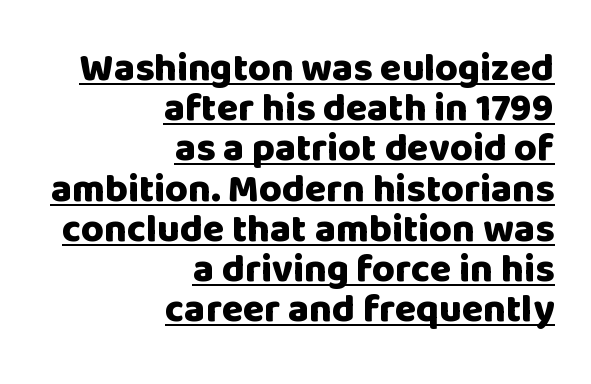
Think of a printed novel: that variable character pitch is what you see here. The letterforms sit shoulder to shoulder at normal distance. Typesetter's note: full bold, strokes at maximum text heaviness. Is there an underline? Yes — a line sits under the letters. Right-aligned paragraph, ragged on the left. Are there feet on the stems? There aren't — it's a sans.
